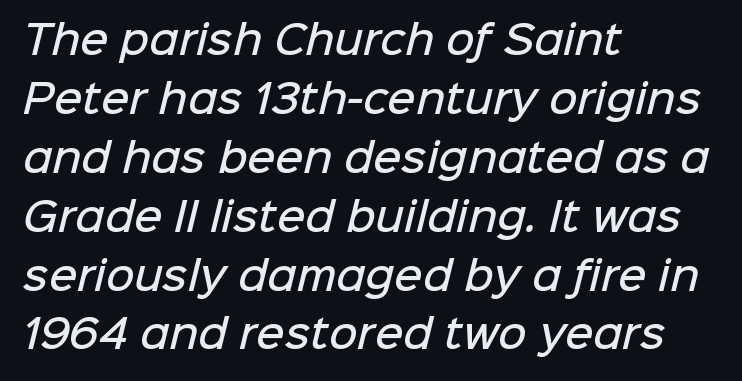
The image shows 39 px semibold sans-serif type; set left-aligned, normal line spacing (1.51x), normal letter spacing, not underlined; low stroke contrast and a medium x-height.
